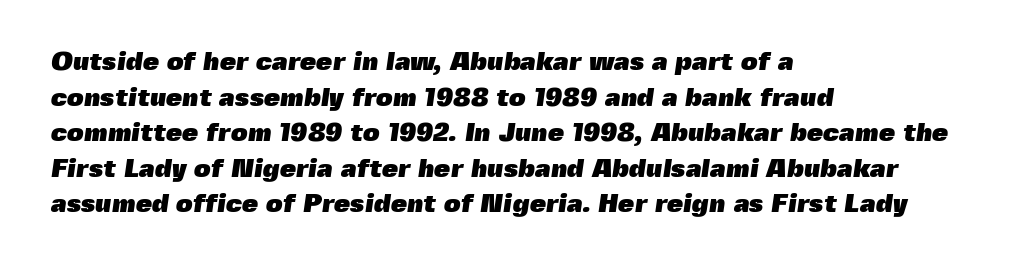
The image shows 26 px bold type; set left-aligned, normal line spacing (1.37x), normal letter spacing, not underlined.
